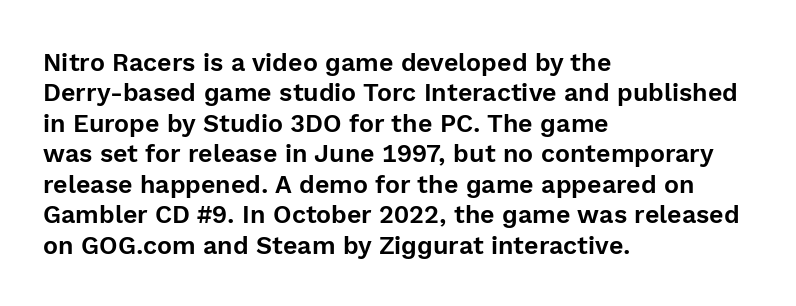
{"italic": "no", "underline": "no", "align": "left", "line_spacing_ratio": 1.22, "letter_spacing": "normal", "letter_spacing_em": 0.0, "glyph_px": 25}
